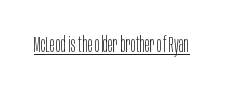
{"italic": "no", "bold": "no", "underline": "yes", "letter_spacing": "normal", "letter_spacing_em": 0.0, "glyph_px": 22}
